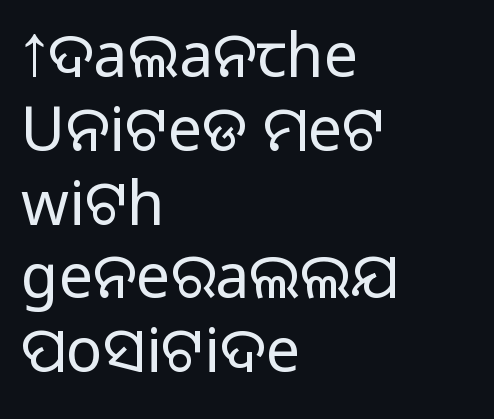
The image shows 61 px regular-weight sans-serif type, upright; set left-aligned, line spacing 1.21x, normal letter spacing, not underlined; low stroke contrast and a large x-height.
